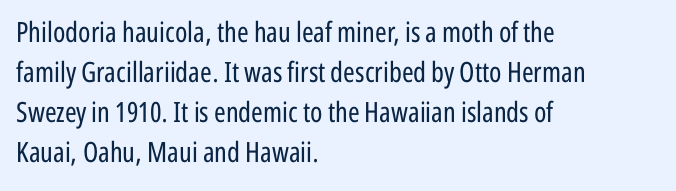
Q: Is the text bold? A: No.
Q: Is the text italic (slanted)? A: No, it is upright.
Q: Is the typeface a serif or a sans-serif typeface? A: Sans-serif.
Q: Is the text underlined? A: No.
Q: How is the paragraph aligned? A: Left-aligned.
Q: Is the spacing between letters normal or unusually wide? A: Normal.
Q: Is the spacing between lines tight, normal or loose? A: Normal.
Q: Width (condensed, normal, or wide)? A: Condensed.
Q: Stroke contrast? A: Low.
Q: x-height? A: Medium.
Q: Monospaced? A: No.
